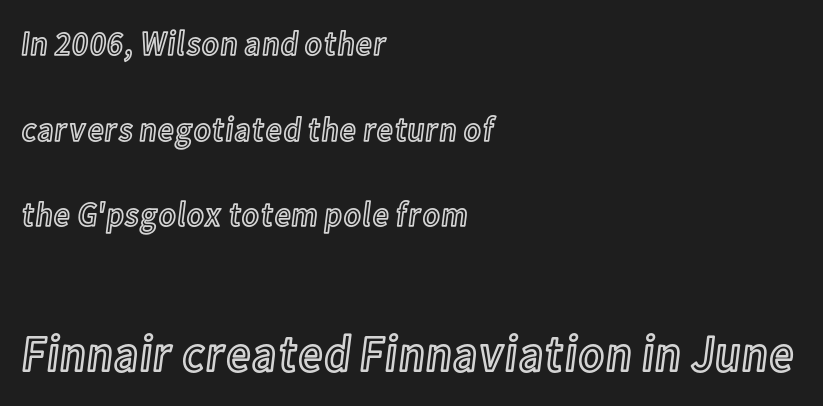
The image shows 52 px condensed type; set left-aligned, loose line spacing (2.45x), normal letter spacing, not underlined; the second (bottom) block is 1.49x larger; a medium x-height.
